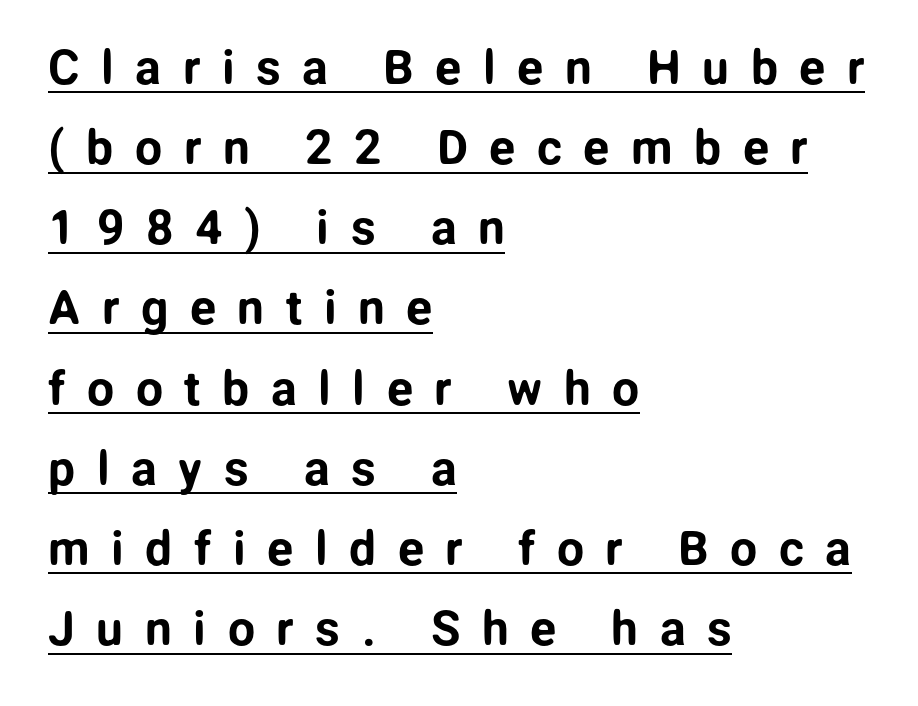
Q: Is the text italic (slanted)? A: No, it is upright.
Q: Is the typeface a serif or a sans-serif typeface? A: Sans-serif.
Q: Is the text underlined? A: Yes.
Q: How is the paragraph aligned? A: Left-aligned.
Q: Is the spacing between letters normal or unusually wide? A: Unusually wide.
Q: Is the spacing between lines tight, normal or loose? A: Normal.
Q: Width (condensed, normal, or wide)? A: Normal.
Q: Stroke contrast? A: Low.
Q: x-height? A: Medium.
Q: Monospaced? A: No.
